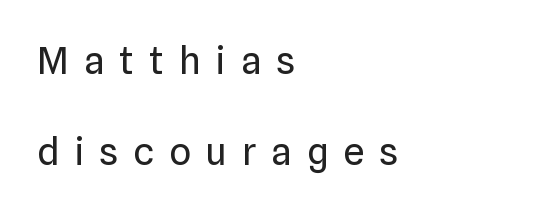
{"serif": "no", "italic": "no", "bold": "no", "weight": "regular", "width": "normal", "stroke_contrast": "low", "x_height": "medium", "monospaced": "no", "underline": "no", "align": "left", "line_spacing": "loose", "line_spacing_ratio": 2.39, "letter_spacing": "wide", "letter_spacing_em": 0.39, "glyph_px": 38}
